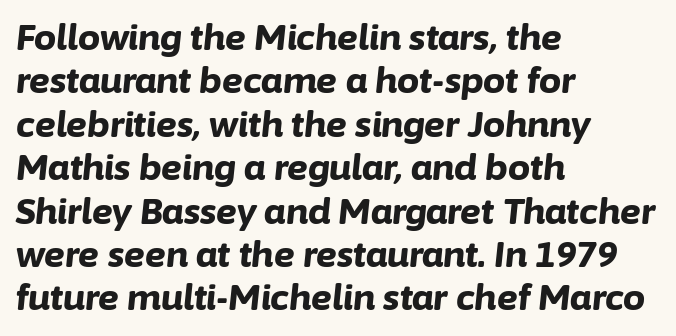
{"italic": "yes", "lean": "right", "slant_degrees": 6, "bold": "yes", "weight": "bold", "width": "normal", "stroke_contrast": "low", "x_height": "medium", "monospaced": "no", "underline": "no", "align": "left", "line_spacing_ratio": 1.24, "letter_spacing": "normal", "letter_spacing_em": 0.0, "glyph_px": 35}
